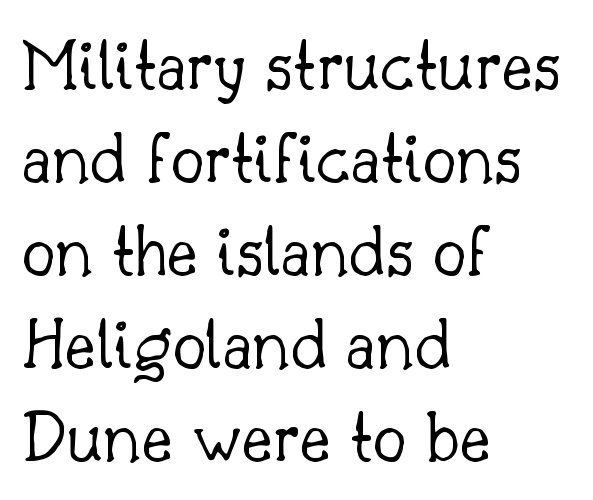
{"italic": "no", "bold": "no", "weight": "light", "width": "normal", "stroke_contrast": "low", "x_height": "small", "monospaced": "no", "underline": "no", "align": "left", "line_spacing_ratio": 1.24, "letter_spacing": "normal", "letter_spacing_em": 0.0, "glyph_px": 75}
